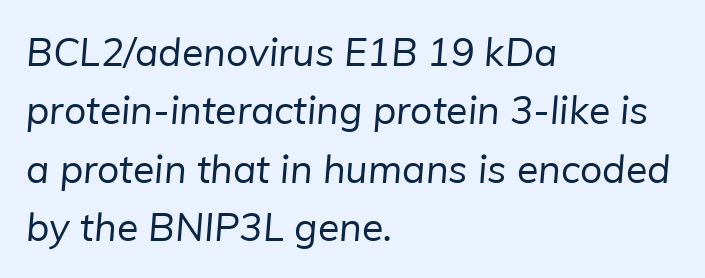
The image shows 39 px regular-weight sans-serif type; set left-aligned, normal line spacing (1.5x), normal letter spacing, not underlined; low stroke contrast and a medium x-height.
